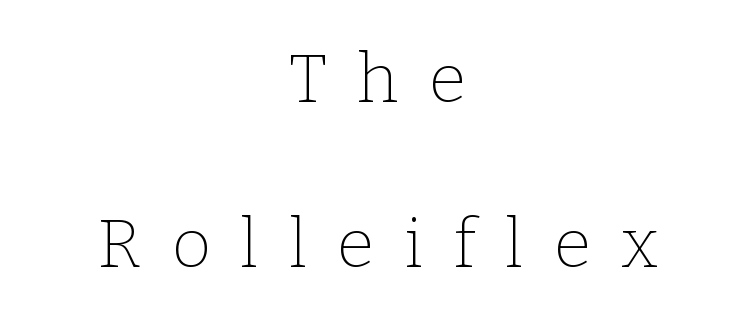
The image shows 68 px thin serif type, upright; set centered, loose line spacing (2.43x), unusually wide letter spacing (+0.44 em), not underlined; low stroke contrast and a medium x-height.
